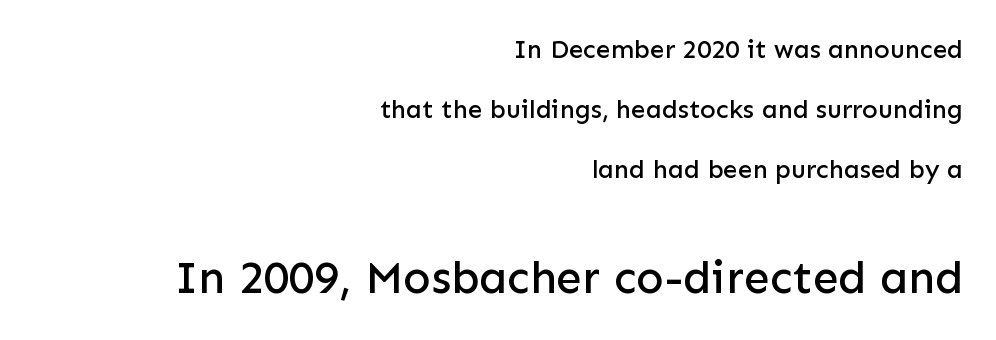
Q: Is the text italic (slanted)? A: No, it is upright.
Q: Is the typeface a serif or a sans-serif typeface? A: Sans-serif.
Q: Is the text underlined? A: No.
Q: How is the paragraph aligned? A: Right-aligned.
Q: Is the spacing between letters normal or unusually wide? A: Normal.
Q: Is the spacing between lines tight, normal or loose? A: Loose.
Q: Which block of text is set in a larger size, the first (top) or the second (bottom)? A: The second (bottom) one.
Q: Width (condensed, normal, or wide)? A: Normal.
Q: Stroke contrast? A: Low.
Q: x-height? A: Medium.
Q: Monospaced? A: No.
